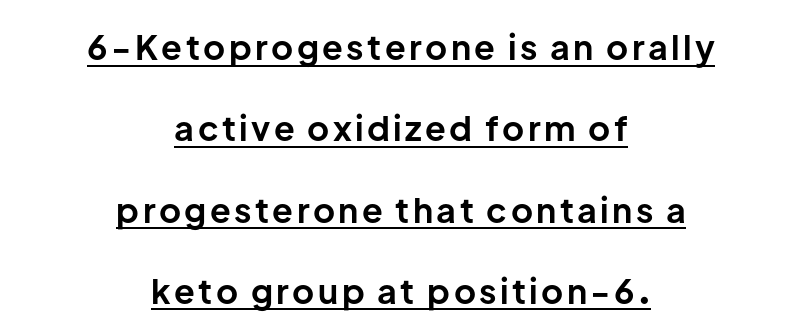
Q: Is the text bold? A: Yes.
Q: Is the text italic (slanted)? A: No, it is upright.
Q: Is the typeface a serif or a sans-serif typeface? A: Sans-serif.
Q: Is the text underlined? A: Yes.
Q: How is the paragraph aligned? A: Centered.
Q: Is the spacing between lines tight, normal or loose? A: Loose.
Q: Width (condensed, normal, or wide)? A: Normal.
Q: Stroke contrast? A: Low.
Q: x-height? A: Medium.
Q: Monospaced? A: No.
